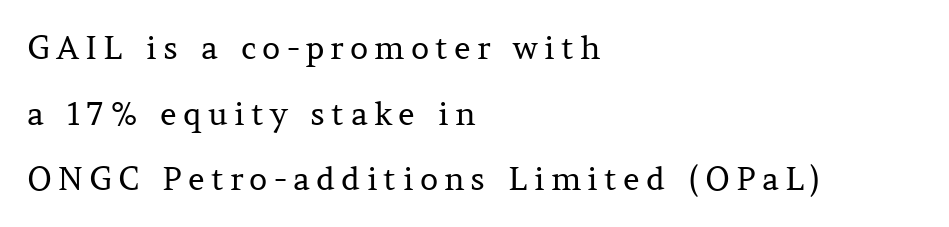
Q: Is the text bold? A: No.
Q: Is the text italic (slanted)? A: No, it is upright.
Q: Is the typeface a serif or a sans-serif typeface? A: Serif.
Q: Is the text underlined? A: No.
Q: How is the paragraph aligned? A: Left-aligned.
Q: Is the spacing between lines tight, normal or loose? A: Loose.
Q: Width (condensed, normal, or wide)? A: Normal.
Q: Stroke contrast? A: Medium.
Q: x-height? A: Medium.
Q: Monospaced? A: No.
